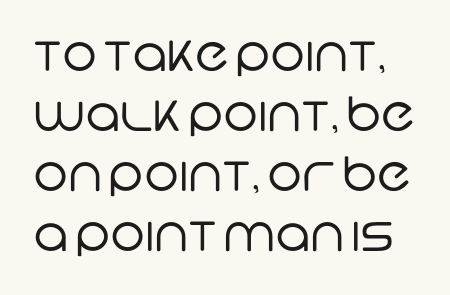
Q: Is the text bold? A: No.
Q: Is the typeface a serif or a sans-serif typeface? A: Sans-serif.
Q: Is the text underlined? A: No.
Q: Is the spacing between letters normal or unusually wide? A: Normal.
Q: Is the spacing between lines tight, normal or loose? A: Normal.
Q: Width (condensed, normal, or wide)? A: Normal.
Q: Stroke contrast? A: Low.
Q: x-height? A: Large.
Q: Monospaced? A: No.
